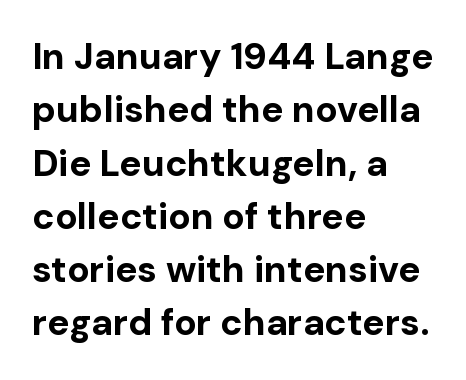
The image shows 37 px bold sans-serif type, upright; set left-aligned, normal line spacing (1.44x), normal letter spacing, not underlined; low stroke contrast and a medium x-height.
